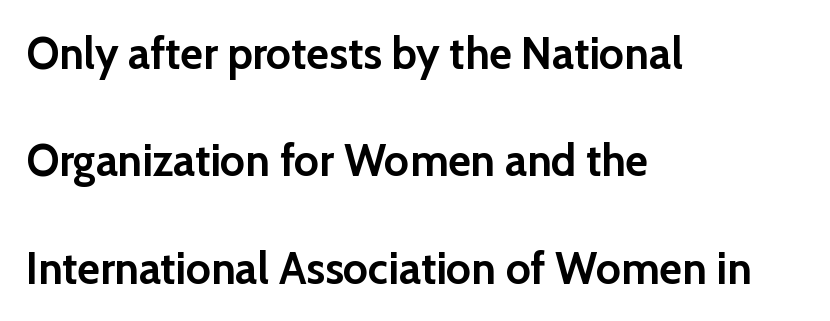
{"serif": "no", "italic": "no", "bold": "yes", "weight": "semibold", "width": "normal", "stroke_contrast": "low", "x_height": "medium", "monospaced": "no", "underline": "no", "align": "left", "line_spacing": "loose", "line_spacing_ratio": 2.44, "letter_spacing": "normal", "letter_spacing_em": 0.0, "glyph_px": 44}
